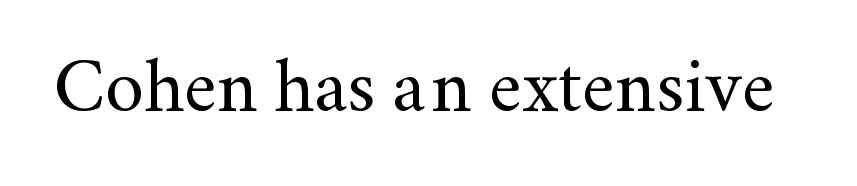
{"serif": "yes", "italic": "no", "bold": "no", "weight": "regular", "width": "normal", "stroke_contrast": "medium", "x_height": "small", "monospaced": "no", "underline": "no", "letter_spacing": "normal", "letter_spacing_em": 0.0, "glyph_px": 77}
